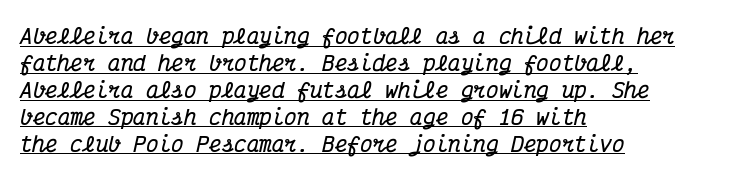
The image shows 21 px bold type, italic (leaning right); set left-aligned, normal line spacing (1.28x), normal letter spacing, underlined.
